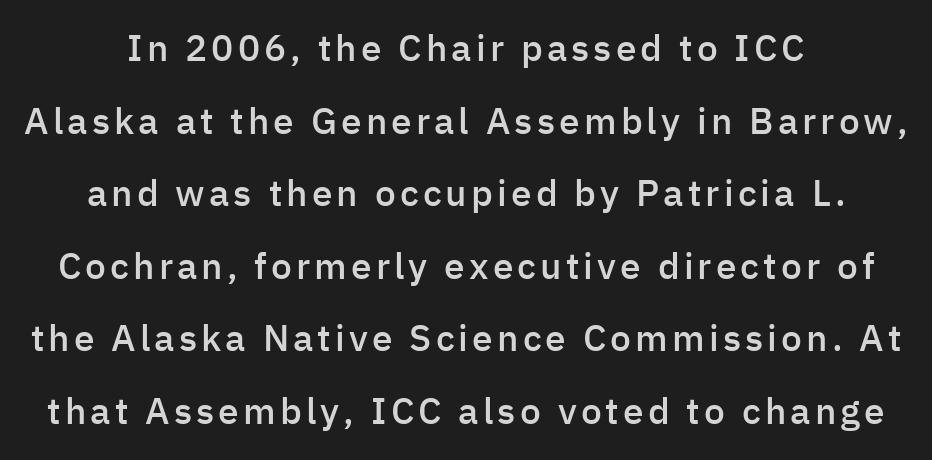
The image shows 37 px semibold sans-serif type, upright; set loose line spacing (1.96x), not underlined; low stroke contrast and a medium x-height.
